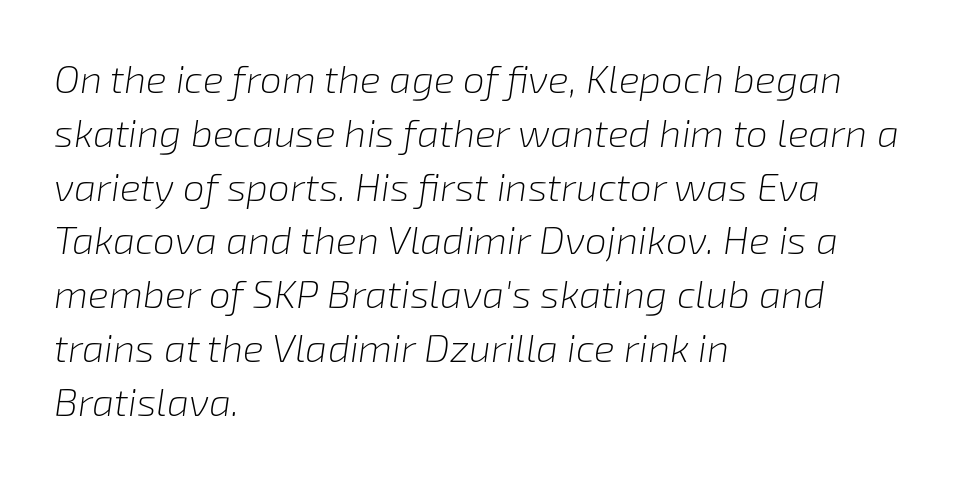
The image shows 39 px light type, italic (leaning right); set left-aligned, normal line spacing (1.38x), normal letter spacing, not underlined; low stroke contrast and a medium x-height.
